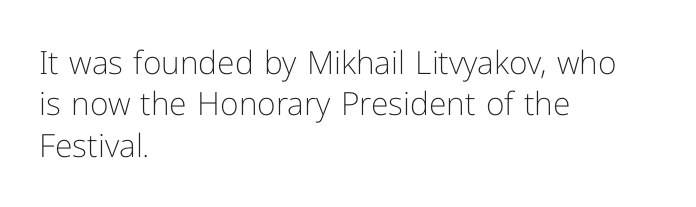
A quiet, ordinary-to-light weight characterises the typeface. The gap between lines stays unmarked. In terms of letterform style, serifs are entirely absent. Reading down the block, your eye returns to a fixed left position each line. Each letter keeps its own natural width here, so spacing adapts to shape. Letter spacing: default.
